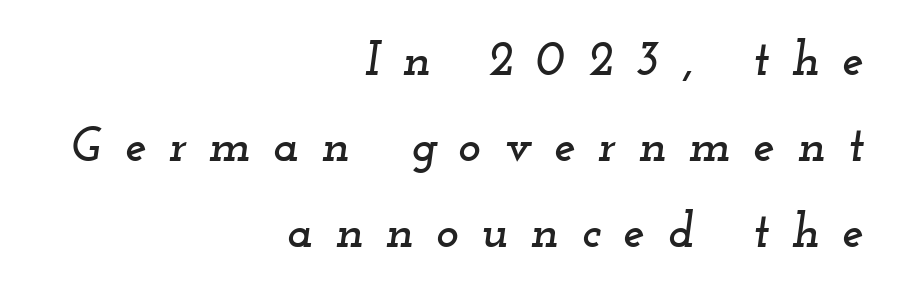
Q: Is the text italic (slanted)? A: Yes, it leans right by about 12 degrees.
Q: Is the typeface a serif or a sans-serif typeface? A: Serif.
Q: Is the text underlined? A: No.
Q: How is the paragraph aligned? A: Right-aligned.
Q: Is the spacing between letters normal or unusually wide? A: Unusually wide.
Q: Width (condensed, normal, or wide)? A: Wide.
Q: Stroke contrast? A: Low.
Q: x-height? A: Small.
Q: Monospaced? A: No.
